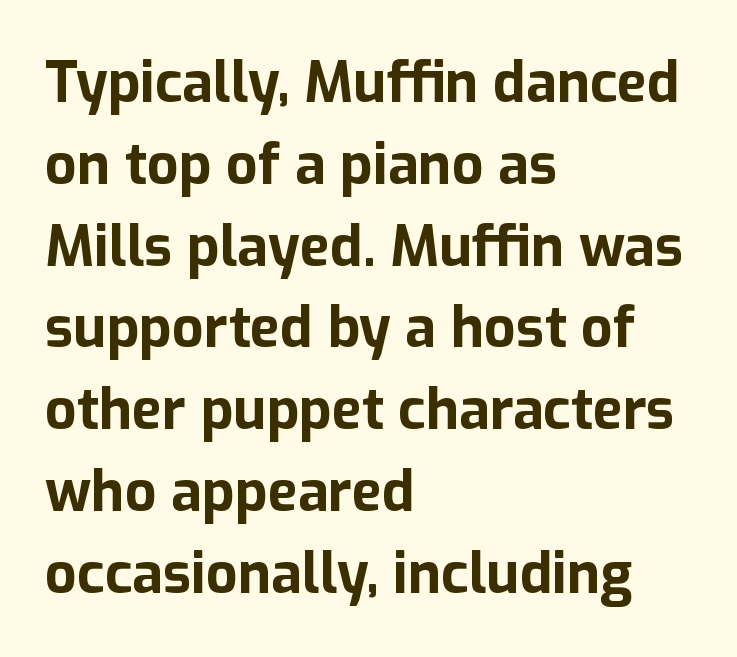
Descender tails drop into unmarked territory. Notice how descenders clear the ascenders below comfortably — that's standard leading. Strokes here are thick enough to call this a true bold. The rag falls on the right side of this text block. Examine the stroke ends and you'll find no serifs. Standard letterfit; no display-style spreading of the glyphs.
